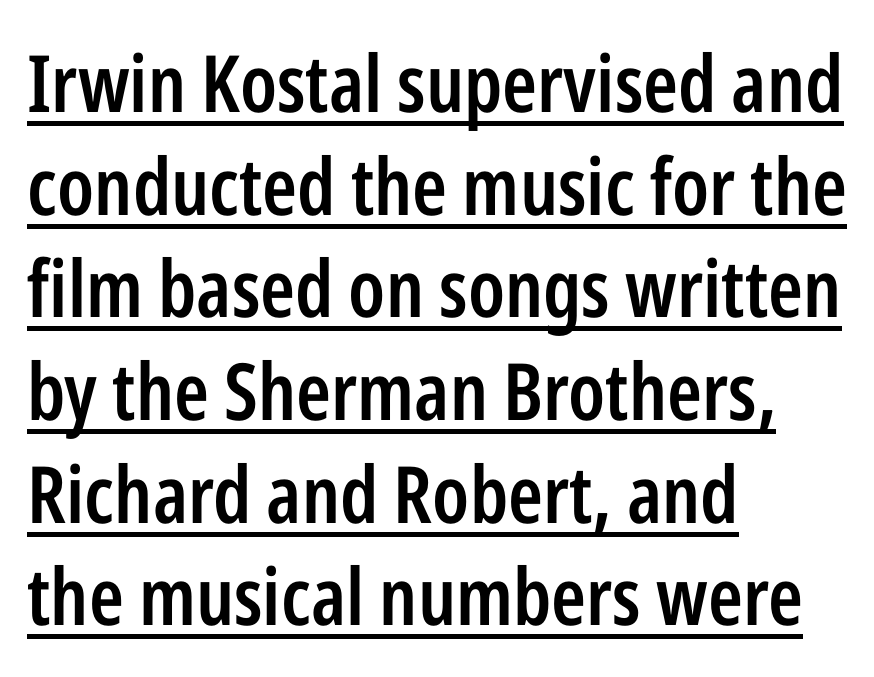
Q: Is the text bold? A: Semi-bold.
Q: Is the text italic (slanted)? A: No, it is upright.
Q: Is the typeface a serif or a sans-serif typeface? A: Sans-serif.
Q: Is the text underlined? A: Yes.
Q: How is the paragraph aligned? A: Left-aligned.
Q: Is the spacing between letters normal or unusually wide? A: Normal.
Q: Is the spacing between lines tight, normal or loose? A: Normal.
Q: Width (condensed, normal, or wide)? A: Condensed.
Q: Stroke contrast? A: Low.
Q: x-height? A: Medium.
Q: Monospaced? A: No.
